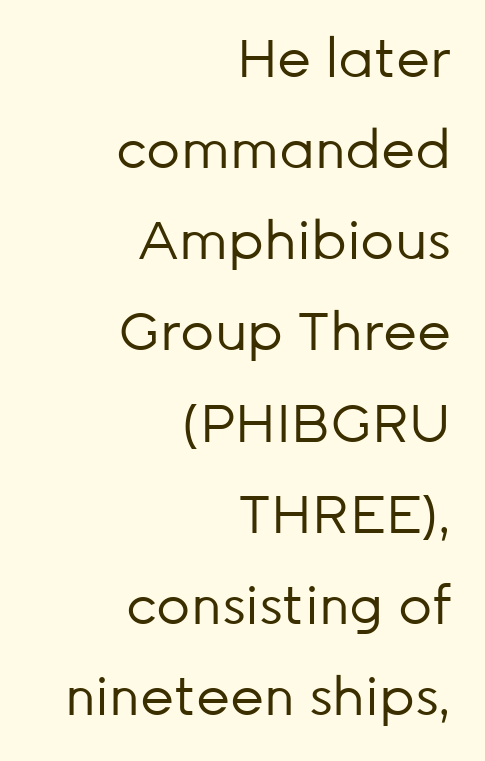
Q: Is the text bold? A: No.
Q: Is the text italic (slanted)? A: No, it is upright.
Q: Is the typeface a serif or a sans-serif typeface? A: Sans-serif.
Q: Is the text underlined? A: No.
Q: How is the paragraph aligned? A: Right-aligned.
Q: Is the spacing between letters normal or unusually wide? A: Normal.
Q: Width (condensed, normal, or wide)? A: Normal.
Q: Stroke contrast? A: Low.
Q: x-height? A: Medium.
Q: Monospaced? A: No.
